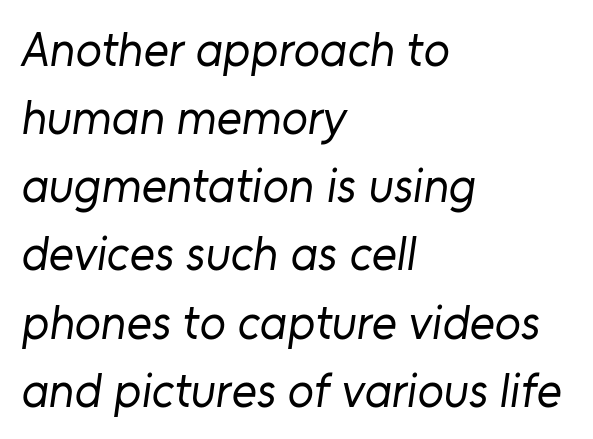
Q: Is the text bold? A: No.
Q: Is the typeface a serif or a sans-serif typeface? A: Sans-serif.
Q: Is the text underlined? A: No.
Q: How is the paragraph aligned? A: Left-aligned.
Q: Is the spacing between letters normal or unusually wide? A: Normal.
Q: Is the spacing between lines tight, normal or loose? A: Normal.
Q: Width (condensed, normal, or wide)? A: Normal.
Q: Stroke contrast? A: Low.
Q: x-height? A: Medium.
Q: Monospaced? A: No.
